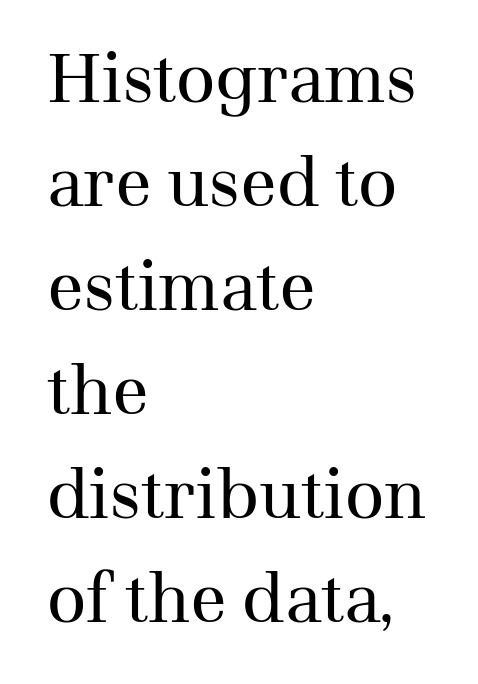
The image shows 68 px regular-weight serif type, upright; set left-aligned, normal line spacing (1.53x), normal letter spacing, not underlined; medium stroke contrast and a medium x-height.
